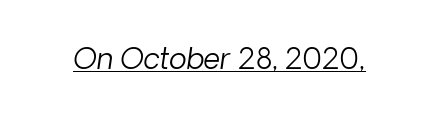
The image shows 29 px light type, italic (leaning right); set normal letter spacing, underlined; low stroke contrast and a medium x-height.
